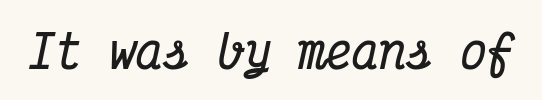
{"serif": "yes", "italic": "yes", "lean": "right", "slant_degrees": 12, "bold": "yes", "weight": "bold", "width": "condensed", "stroke_contrast": "medium", "x_height": "medium", "monospaced": "yes", "underline": "no", "letter_spacing": "normal", "letter_spacing_em": 0.0, "glyph_px": 45}
